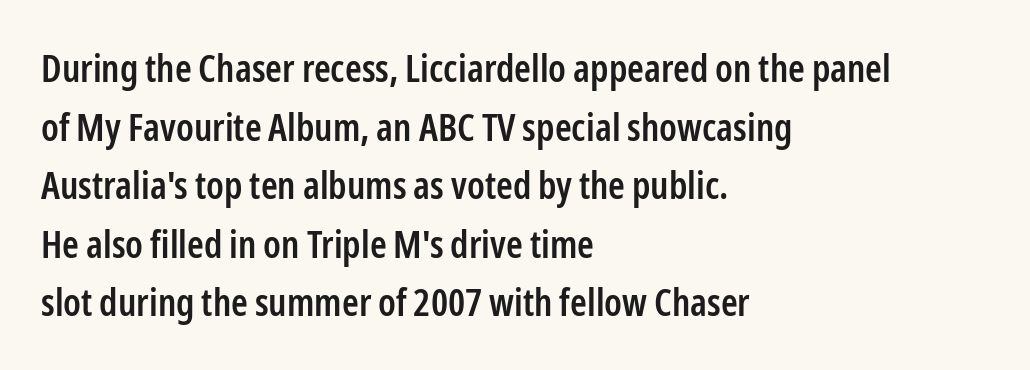
Q: Is the text bold? A: Semi-bold.
Q: Is the text italic (slanted)? A: No, it is upright.
Q: Is the typeface a serif or a sans-serif typeface? A: Sans-serif.
Q: Is the text underlined? A: No.
Q: How is the paragraph aligned? A: Left-aligned.
Q: Is the spacing between letters normal or unusually wide? A: Normal.
Q: Is the spacing between lines tight, normal or loose? A: Normal.
Q: Width (condensed, normal, or wide)? A: Condensed.
Q: Stroke contrast? A: Low.
Q: x-height? A: Medium.
Q: Monospaced? A: No.
